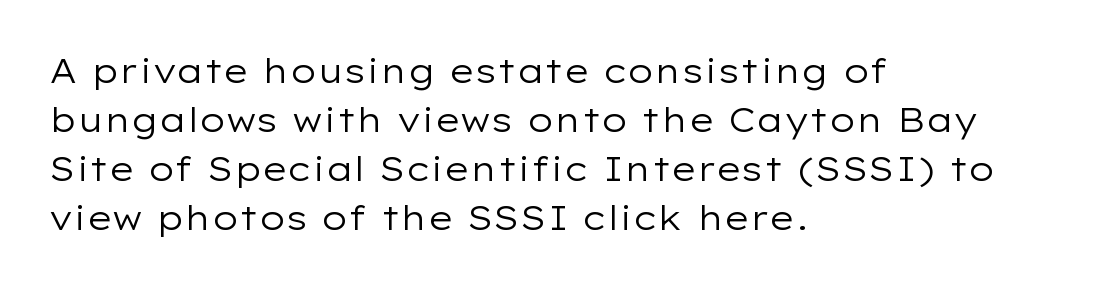
Each new line begins a customary step beneath the previous one. These lines were composed using upright roman letters. What kind of face is this? One without serifs — a sans. Note the varied advance widths — an 'i' is clearly narrower than an 'm'.
